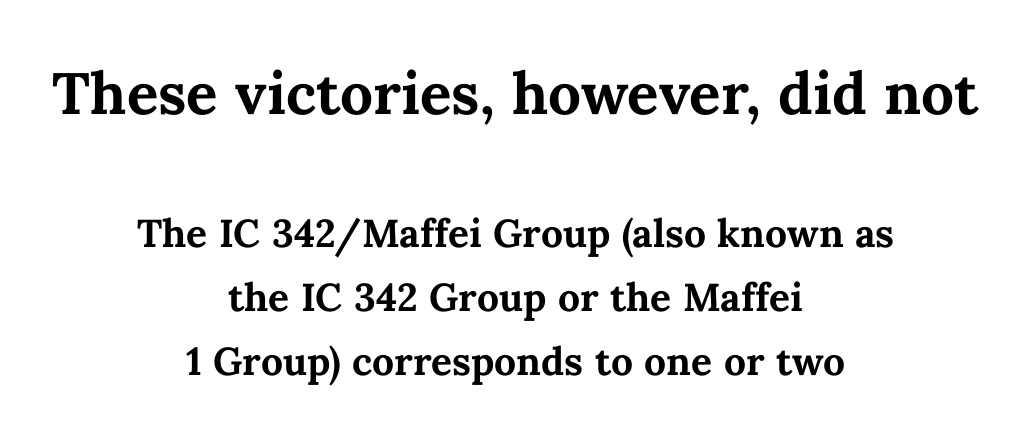
The image shows 78 px semibold type, upright; set centered, line spacing 1.23x, normal letter spacing, not underlined; the first (top) block is 1.5x larger; medium stroke contrast and a medium x-height.
